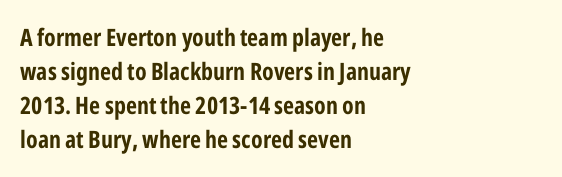
The passage shown stacks its lines at a standard gap. These lines keep a tight, regular rhythm from letter to letter. Descenders hang freely into open space. The sample has been set heavy, in full bold. Leftover space on each line is placed entirely after the last word. Nope, not italic — everything's standing straight.
